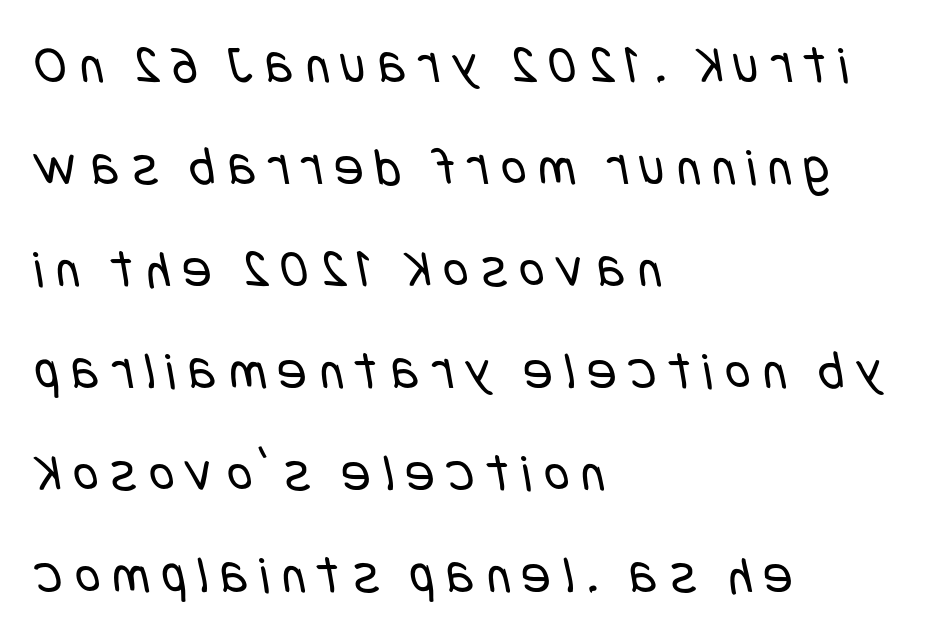
{"serif": "no", "bold": "no", "weight": "regular", "width": "condensed", "stroke_contrast": "low", "x_height": "large", "underline": "no", "align": "left", "line_spacing_ratio": 1.89, "letter_spacing": "wide", "letter_spacing_em": 0.23, "glyph_px": 54}
